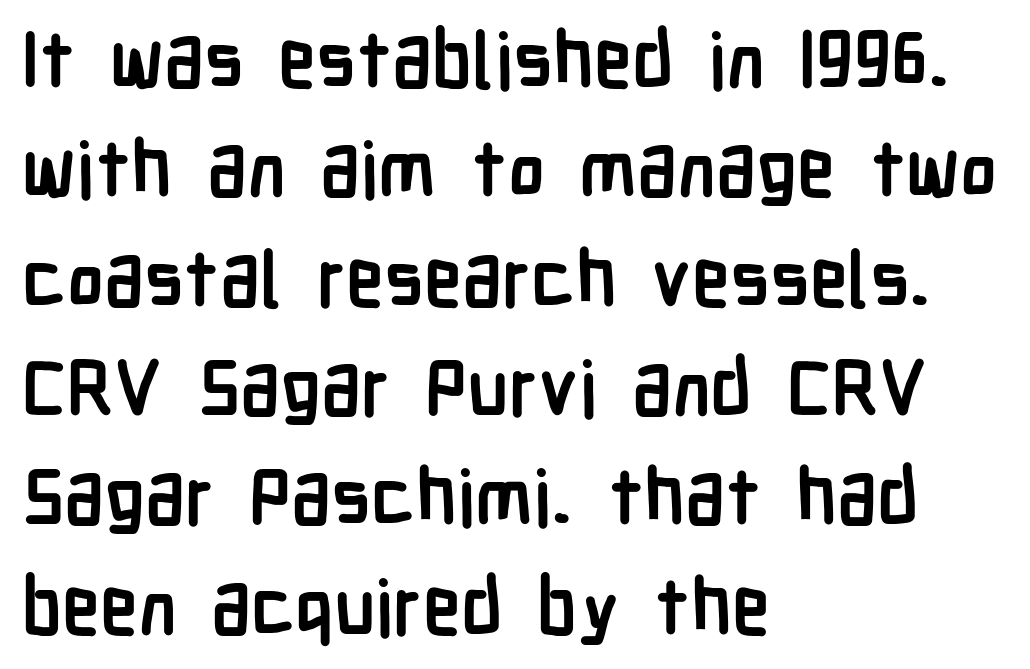
Q: Is the text bold? A: Yes.
Q: Is the text italic (slanted)? A: No, it is upright.
Q: Is the typeface a serif or a sans-serif typeface? A: Sans-serif.
Q: Is the text underlined? A: No.
Q: How is the paragraph aligned? A: Left-aligned.
Q: Is the spacing between letters normal or unusually wide? A: Normal.
Q: Is the spacing between lines tight, normal or loose? A: Normal.
Q: Width (condensed, normal, or wide)? A: Condensed.
Q: Stroke contrast? A: Low.
Q: x-height? A: Medium.
Q: Monospaced? A: No.
